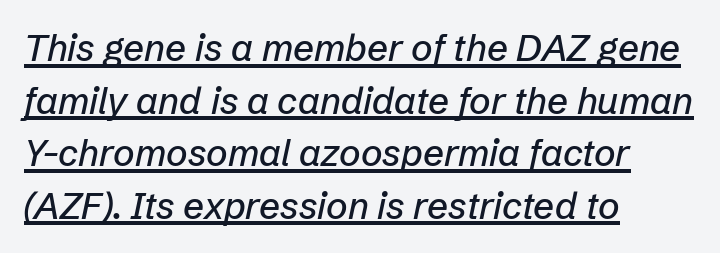
{"italic": "yes", "lean": "right", "slant_degrees": 12, "width": "normal", "stroke_contrast": "low", "x_height": "medium", "monospaced": "no", "underline": "yes", "align": "left", "line_spacing": "normal", "line_spacing_ratio": 1.42, "letter_spacing": "normal", "letter_spacing_em": 0.0, "glyph_px": 37}
